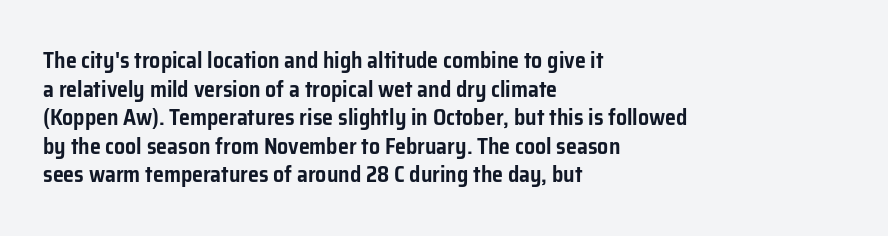
A normal amount of white space separates one row of letters from the next. Unmarked baselines from the first word to the last. These lines were composed using upright roman letters. Compared with typical body copy, the letter spacing here is the same. Line beginnings align vertically; line endings do not.
